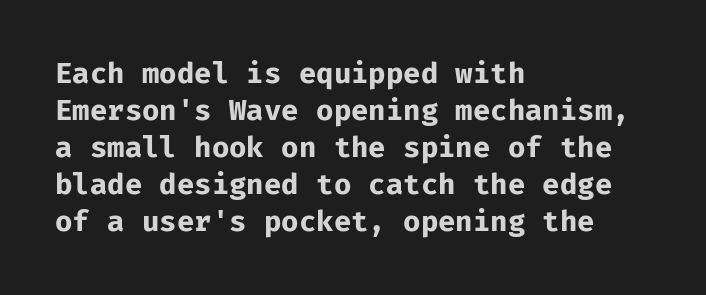
Q: Is the text bold? A: Yes.
Q: Is the text italic (slanted)? A: No, it is upright.
Q: Is the typeface a serif or a sans-serif typeface? A: Sans-serif.
Q: Is the text underlined? A: No.
Q: How is the paragraph aligned? A: Left-aligned.
Q: Is the spacing between letters normal or unusually wide? A: Normal.
Q: Is the spacing between lines tight, normal or loose? A: Normal.
Q: Width (condensed, normal, or wide)? A: Normal.
Q: Stroke contrast? A: Low.
Q: x-height? A: Medium.
Q: Monospaced? A: Yes.
